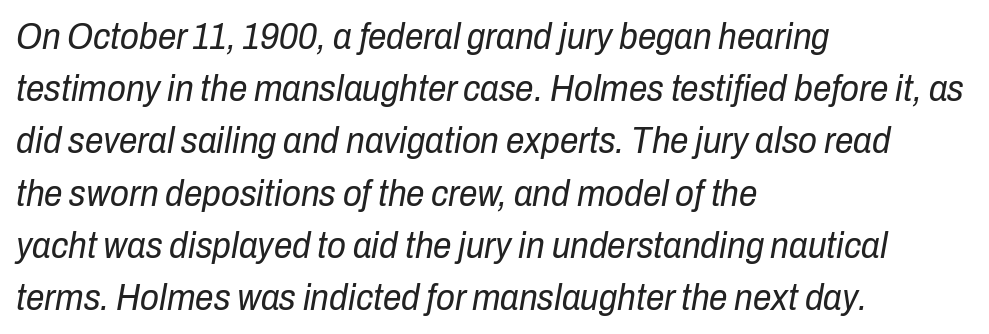
Q: Is the text bold? A: No.
Q: Is the text italic (slanted)? A: Yes, it leans right by about 10 degrees.
Q: Is the text underlined? A: No.
Q: How is the paragraph aligned? A: Left-aligned.
Q: Is the spacing between letters normal or unusually wide? A: Normal.
Q: Is the spacing between lines tight, normal or loose? A: Normal.
Q: Width (condensed, normal, or wide)? A: Condensed.
Q: Stroke contrast? A: Low.
Q: x-height? A: Medium.
Q: Monospaced? A: No.
